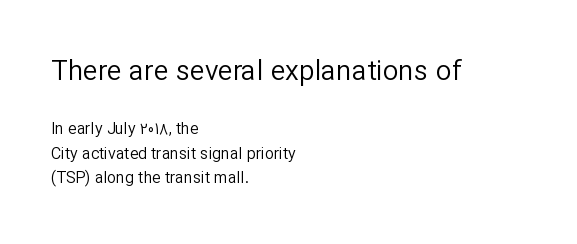
Proportional: the letters do not fall into vertical columns. Underline: absent. Visually the block forms a straight wall on the left and a jagged coastline on the right. The letterforms sit shoulder to shoulder at normal distance.
